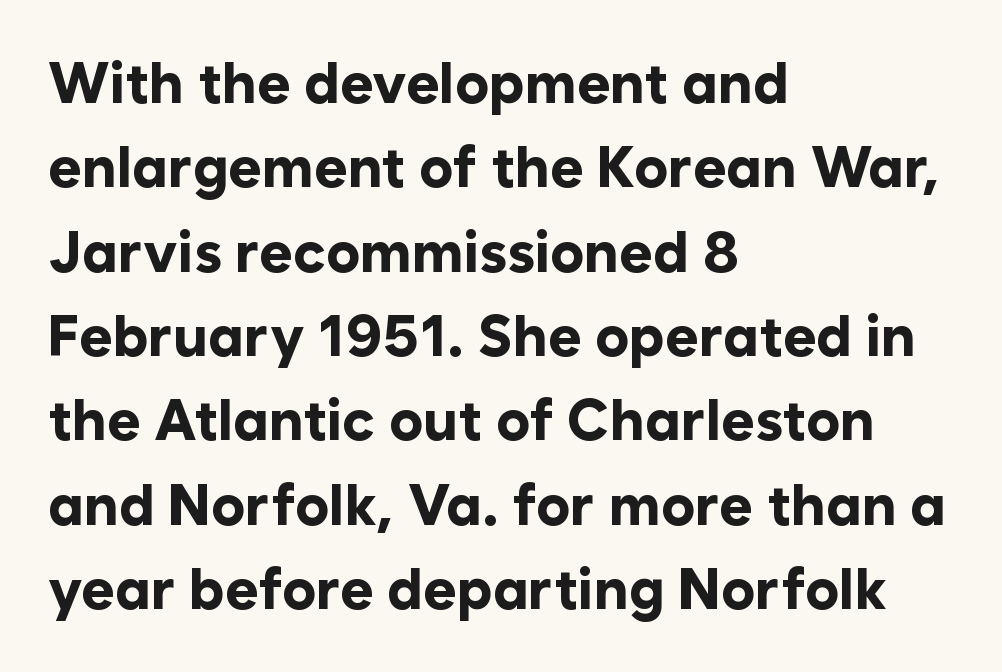
The image shows 57 px bold sans-serif type, upright; set left-aligned, normal line spacing (1.48x), normal letter spacing, not underlined; low stroke contrast and a medium x-height.
